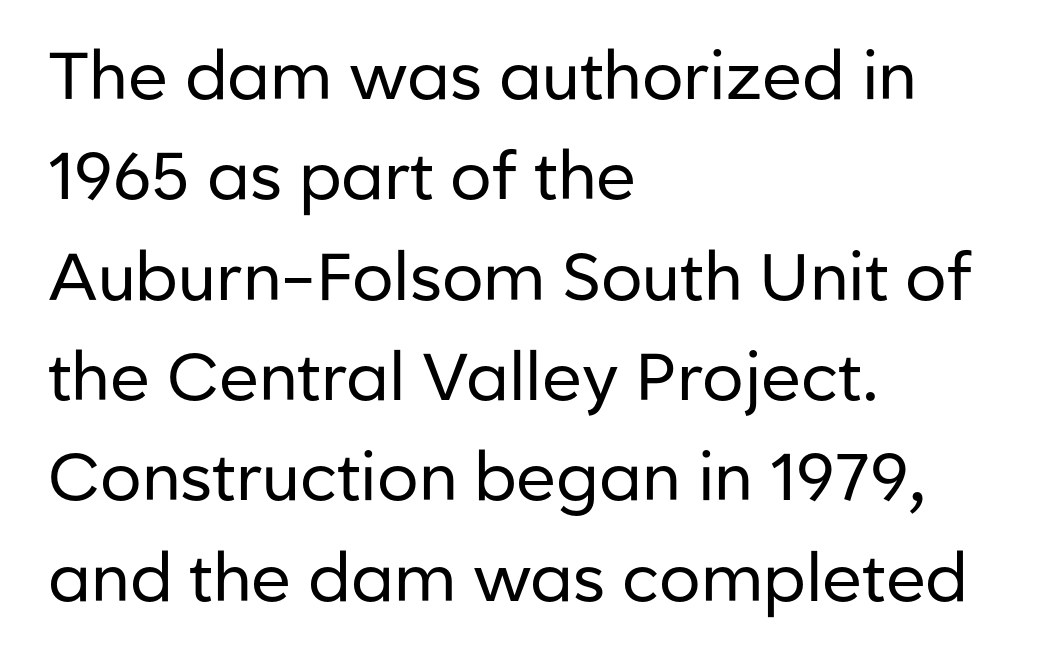
{"serif": "no", "italic": "no", "bold": "no", "weight": "regular", "width": "normal", "stroke_contrast": "low", "x_height": "medium", "monospaced": "no", "underline": "no", "align": "left", "line_spacing": "normal", "line_spacing_ratio": 1.52, "letter_spacing": "normal", "letter_spacing_em": 0.0, "glyph_px": 66}
